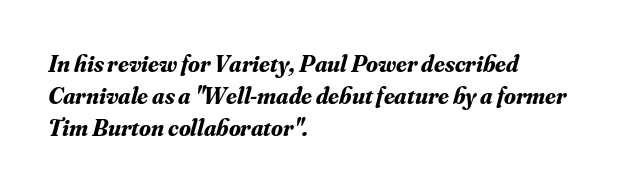
Q: Is the text bold? A: Yes.
Q: Is the text italic (slanted)? A: Yes, it leans right by about 16 degrees.
Q: Is the text underlined? A: No.
Q: How is the paragraph aligned? A: Left-aligned.
Q: Is the spacing between letters normal or unusually wide? A: Normal.
Q: Is the spacing between lines tight, normal or loose? A: Normal.
